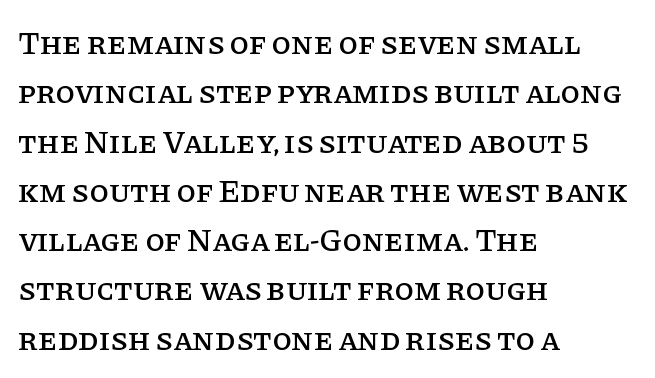
The image shows 32 px serif type, upright; set left-aligned, normal line spacing (1.54x), normal letter spacing, not underlined; low stroke contrast and a large x-height.
